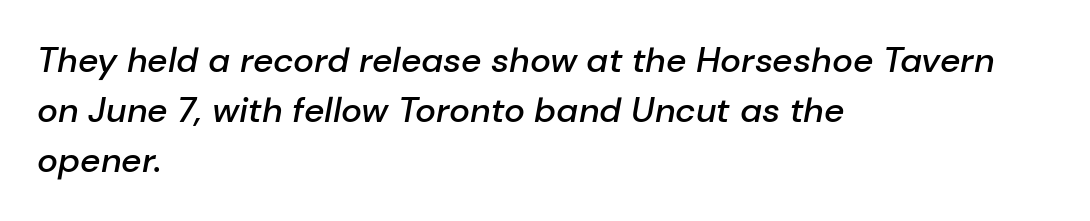
Nothing unusual about the tracking: characters are spaced as the font intends. The characters look somewhat weighty, a semibold short of true bold. Rule under the text: the space is simply empty. The rendering uses a moderate line-height, typical for paragraphs. This sample is left-justified, so line endings fall wherever the words run out. These lines are rendered in a variable-pitch font.
